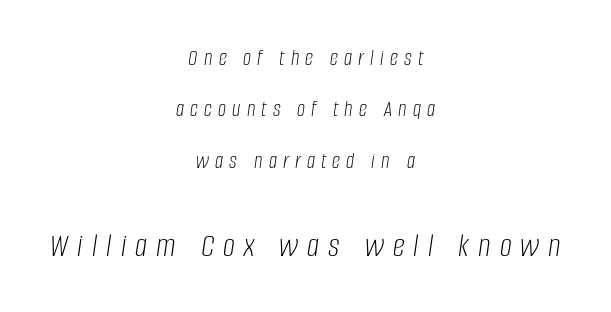
{"italic": "yes", "lean": "right", "slant_degrees": 8, "bold": "no", "weight": "light", "width": "condensed", "stroke_contrast": "low", "x_height": "large", "monospaced": "no", "underline": "no", "align": "center", "line_spacing": "loose", "line_spacing_ratio": 2.23, "letter_spacing": "wide", "letter_spacing_em": 0.27, "larger_block": "second", "size_ratio": 1.48, "glyph_px": 34}
